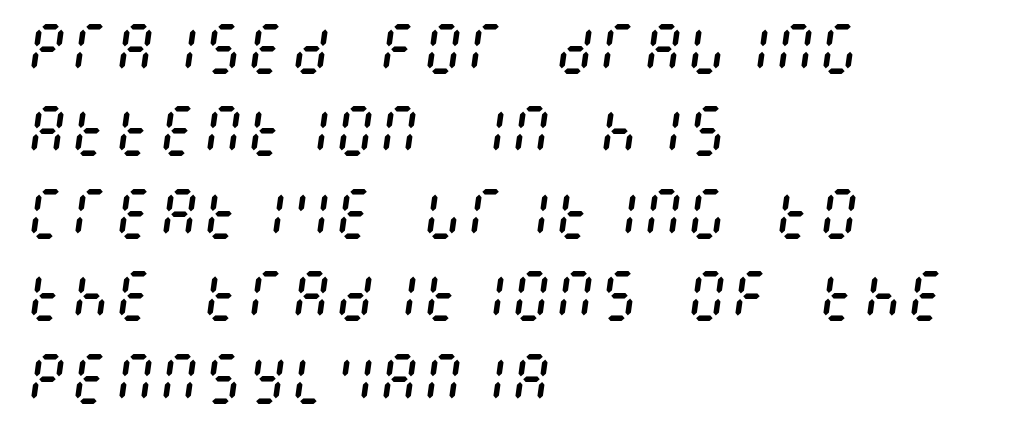
Letter spacing: default. A normal amount of white space separates one row of letters from the next. Style check: oblique. No letter is thick-stroked: the sample isn't bold. Horizontal alignment here is leftward, the default for most running prose.
